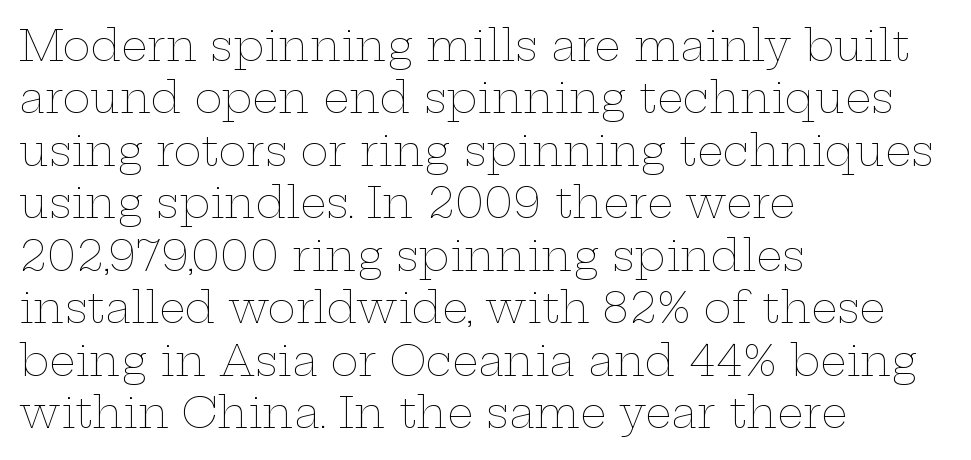
Each letter keeps its own natural width here, so spacing adapts to shape. This sample is left-justified, so line endings fall wherever the words run out. Inter-character spacing is left at the font's built-in metrics. Ascenders rise straight up at ninety degrees. Line spacing here is normal.
